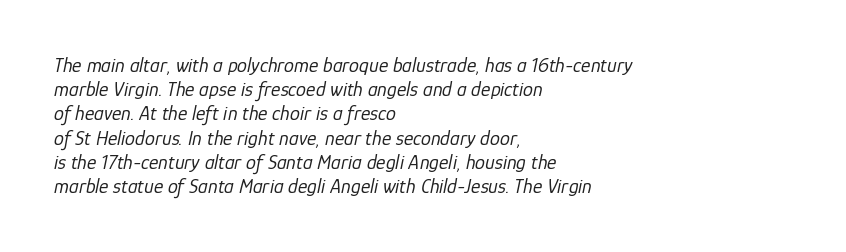
The image shows 20 px text type, italic (leaning right); set left-aligned, line spacing 1.21x, normal letter spacing, not underlined.
